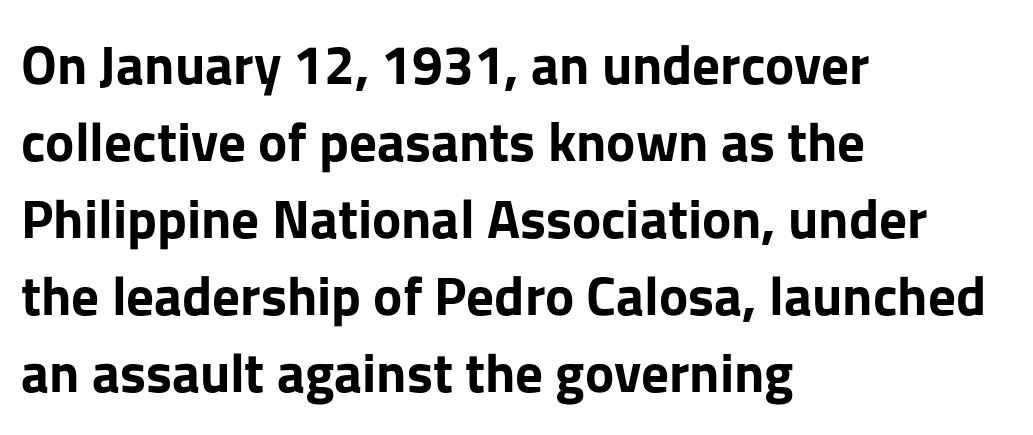
Each new line begins a customary step beneath the previous one. The sample has been set heavy, in full bold. A roman cut, with each character standing at attention. What kind of face is this? One without serifs — a sans.
